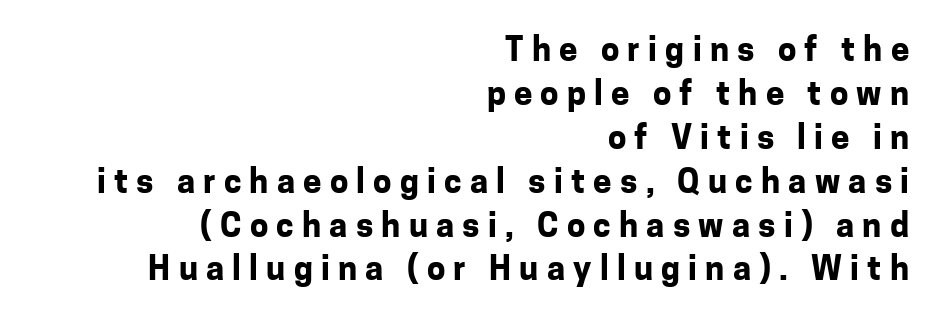
Q: Is the text bold? A: Yes.
Q: Is the text italic (slanted)? A: No, it is upright.
Q: Is the typeface a serif or a sans-serif typeface? A: Sans-serif.
Q: Is the text underlined? A: No.
Q: How is the paragraph aligned? A: Right-aligned.
Q: Is the spacing between letters normal or unusually wide? A: Unusually wide.
Q: Is the spacing between lines tight, normal or loose? A: Normal.
Q: Width (condensed, normal, or wide)? A: Normal.
Q: Stroke contrast? A: Low.
Q: x-height? A: Medium.
Q: Monospaced? A: No.
